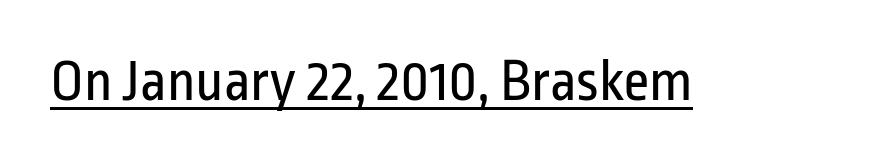
Look at the bottom of the vertical strokes: they stop flat, with no serifs. Here the glyphs are tracked normally, forming tight word shapes. No heavy texture on the line: the type isn't bold. Varying glyph widths throughout — classic text-font behaviour. The sample's only ornament is a line tracing under the words. This is roman type, the default non-slanted kind.
